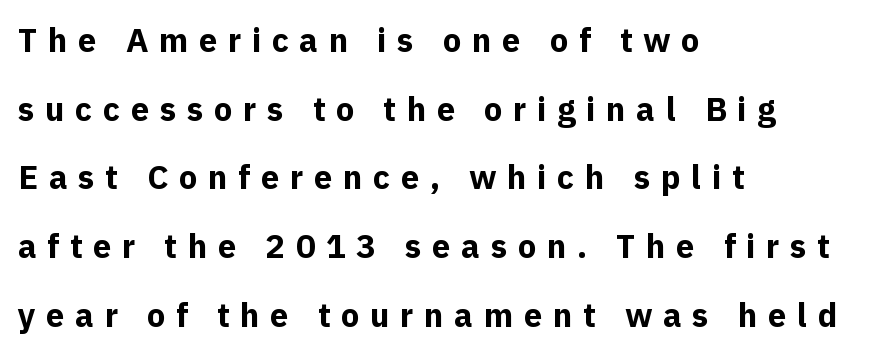
{"serif": "no", "italic": "no", "bold": "yes", "weight": "bold", "width": "normal", "x_height": "medium", "monospaced": "no", "underline": "no", "align": "left", "line_spacing": "loose", "line_spacing_ratio": 2.08, "letter_spacing": "wide", "letter_spacing_em": 0.32, "glyph_px": 33}
